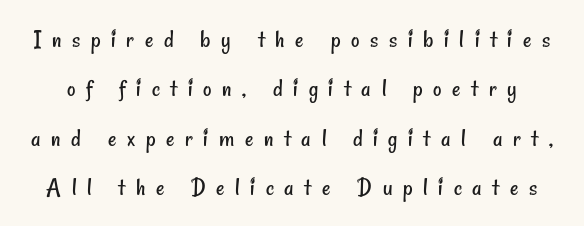
The image shows 26 px text type; set loose line spacing (1.9x), unusually wide letter spacing (+0.41 em), not underlined.
